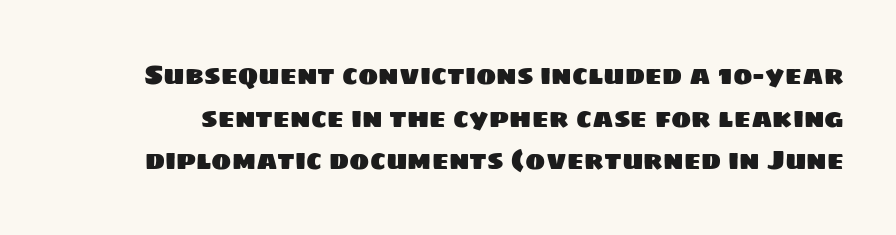
A typesetter would call this zero additional tracking. Summary of vertical rhythm: regular, with standard interline spacing. Plain, unruled lines of type.
